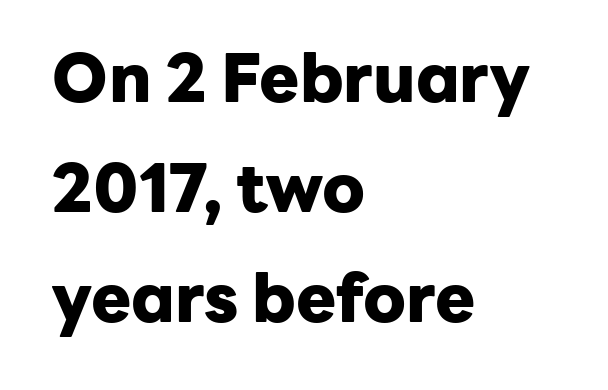
Q: Is the text bold? A: Yes.
Q: Is the text italic (slanted)? A: No, it is upright.
Q: Is the typeface a serif or a sans-serif typeface? A: Sans-serif.
Q: Is the text underlined? A: No.
Q: How is the paragraph aligned? A: Left-aligned.
Q: Is the spacing between letters normal or unusually wide? A: Normal.
Q: Is the spacing between lines tight, normal or loose? A: Normal.
Q: Width (condensed, normal, or wide)? A: Normal.
Q: Stroke contrast? A: Low.
Q: x-height? A: Medium.
Q: Monospaced? A: No.
